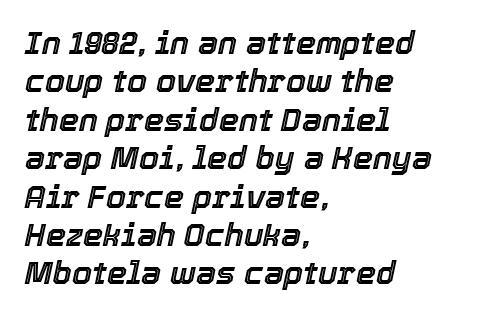
{"italic": "yes", "lean": "right", "slant_degrees": 12, "width": "normal", "x_height": "medium", "monospaced": "no", "underline": "no", "align": "left", "line_spacing_ratio": 1.2, "letter_spacing": "normal", "letter_spacing_em": 0.0, "glyph_px": 32}
